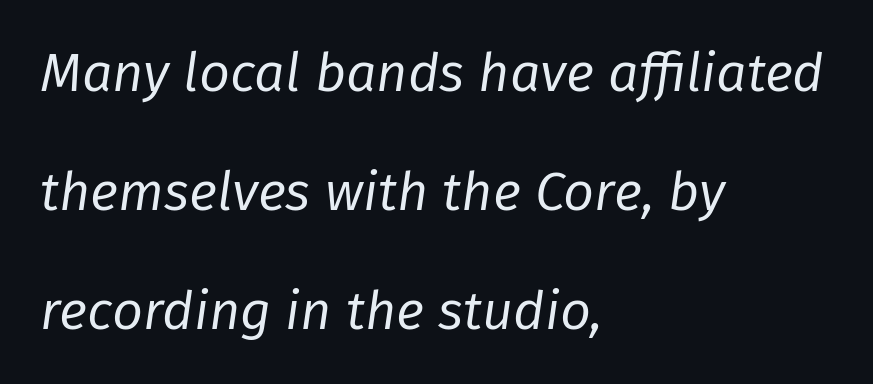
Tall strokes in this sample are angled rather than plumb. The characters are drawn with everyday or finer stroke widths. Lines of text with bare space underneath. Compared with typical body copy, the letter spacing here is the same. In terms of leading, this rendering errs on the spacious side. The text block is weighted toward the left margin, trailing off unevenly rightward.
